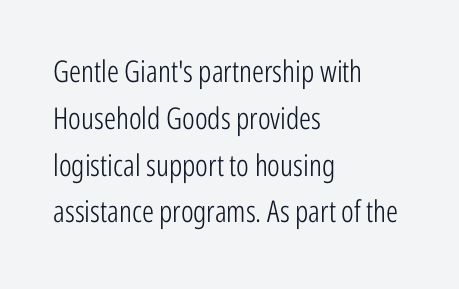
The image shows 30 px light, condensed sans-serif type, upright; set left-aligned, normal line spacing (1.56x), normal letter spacing, not underlined; low stroke contrast and a medium x-height.
